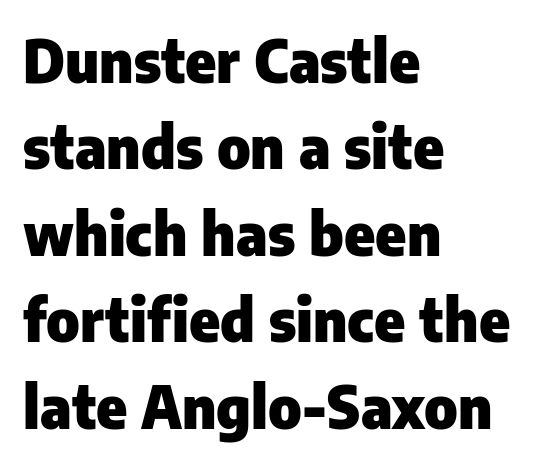
The space between consecutive lines is moderate. Looks like regular typesetting: each glyph gets only the width it needs. Is this a sans? Yes — the strokes have no serifs. Leftover space on each line is placed entirely after the last word.
